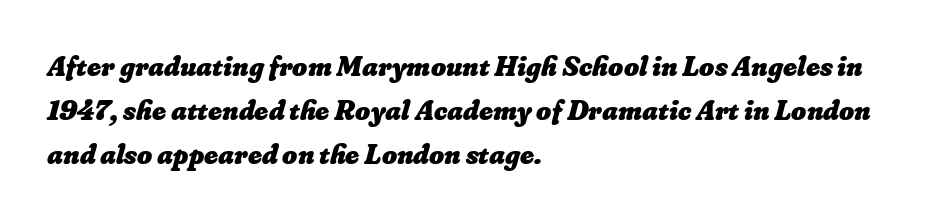
Here the designer chose a conventional face with non-uniform glyph widths. The letterforms sit shoulder to shoulder at normal distance. Each row of text sits above clean, open space. Heavy-handed strokes throughout: this text is bold.
